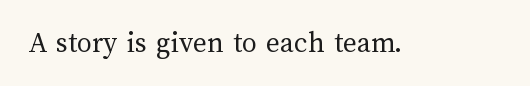
{"italic": "no", "bold": "no", "weight": "regular", "width": "normal", "stroke_contrast": "medium", "x_height": "medium", "monospaced": "no", "underline": "no", "letter_spacing": "normal", "letter_spacing_em": 0.0, "glyph_px": 30}
